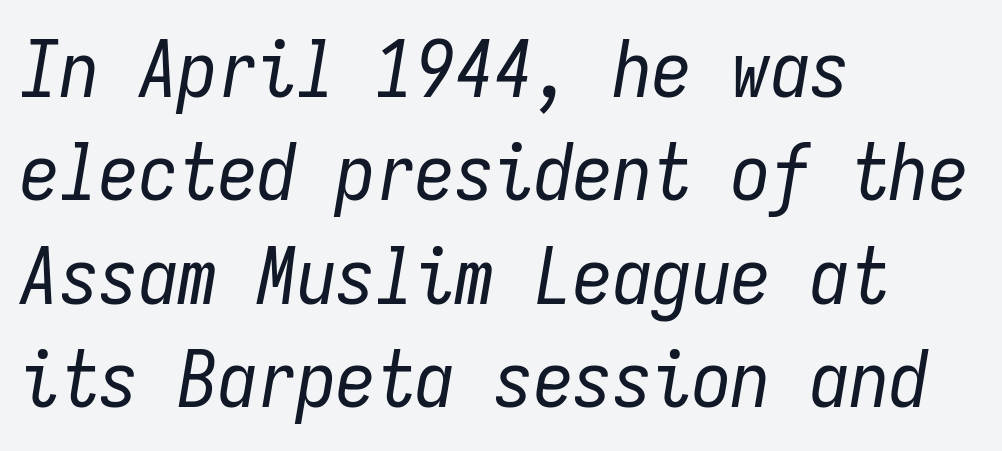
{"italic": "yes", "lean": "right", "slant_degrees": 9, "bold": "no", "weight": "regular", "width": "condensed", "stroke_contrast": "low", "x_height": "medium", "monospaced": "yes", "underline": "no", "align": "left", "line_spacing": "normal", "line_spacing_ratio": 1.31, "letter_spacing": "normal", "letter_spacing_em": 0.0, "glyph_px": 79}
